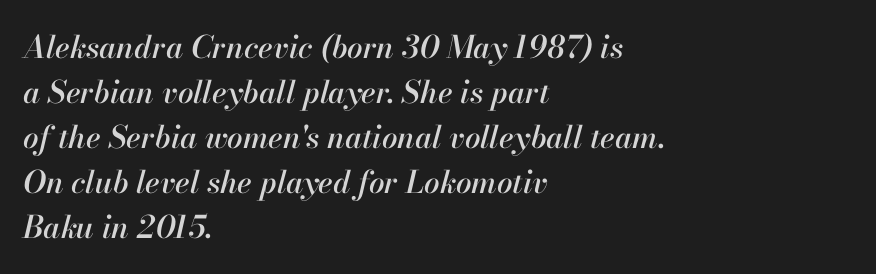
The image shows 31 px text type, italic (leaning right); set left-aligned, normal line spacing (1.45x), normal letter spacing, not underlined; high stroke contrast and a small x-height.
